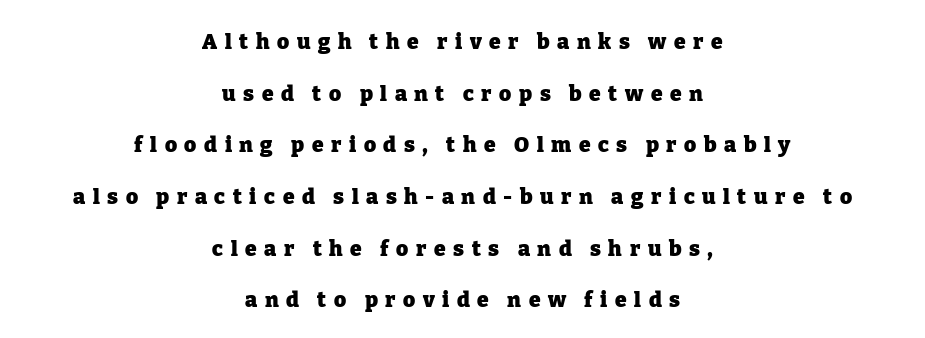
The image shows 21 px bold type, upright; set centered, loose line spacing (2.46x), unusually wide letter spacing (+0.36 em), not underlined.
